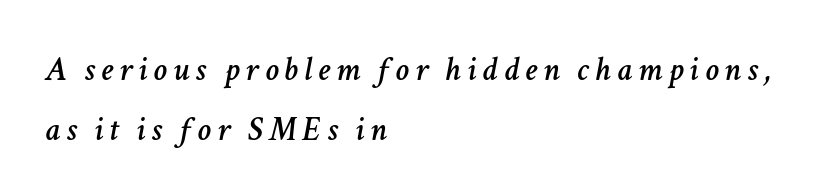
The letters are slanted; this is an italic face. Notice how the passage keeps a crisp vertical edge on the left only. Unmarked baselines from the first word to the last. Spacing verdict: proportional, widths tailored to each character.
